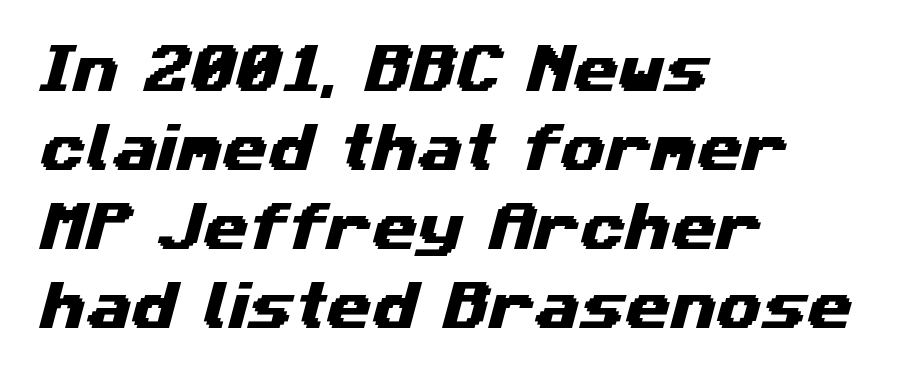
Underlining? Definitely not there. This rendering leaves character spacing at its baseline value. Whoever set this chose a conventional vertical rhythm. Looks like regular typesetting: each glyph gets only the width it needs.
